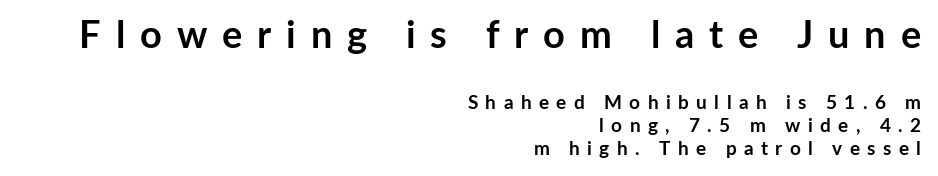
Q: Is the text bold? A: Yes.
Q: Is the text italic (slanted)? A: No, it is upright.
Q: Is the typeface a serif or a sans-serif typeface? A: Sans-serif.
Q: Is the text underlined? A: No.
Q: How is the paragraph aligned? A: Right-aligned.
Q: Is the spacing between letters normal or unusually wide? A: Unusually wide.
Q: Which block of text is set in a larger size, the first (top) or the second (bottom)? A: The first (top) one.
Q: Width (condensed, normal, or wide)? A: Normal.
Q: Stroke contrast? A: Low.
Q: x-height? A: Medium.
Q: Monospaced? A: No.
